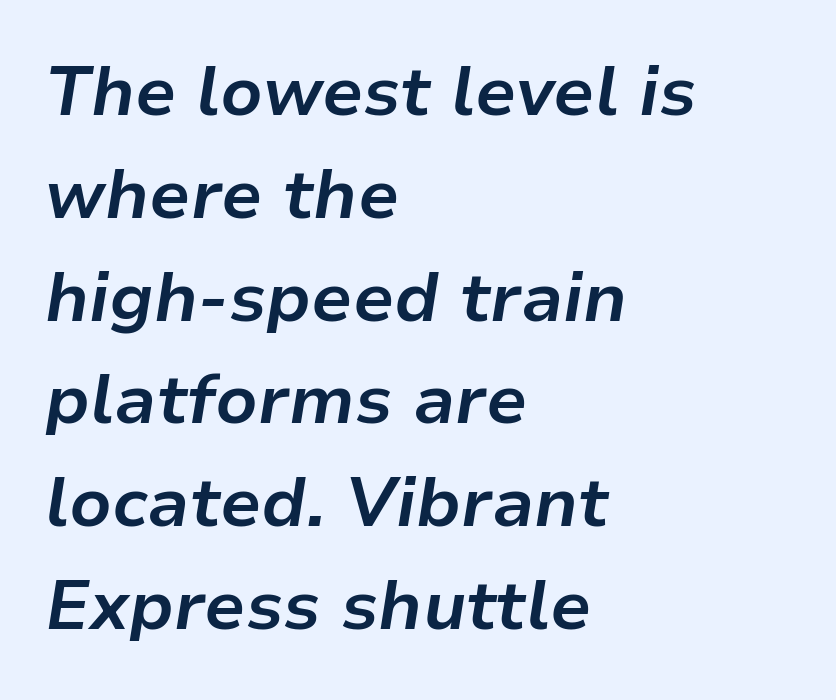
Q: Is the text bold? A: Yes.
Q: Is the text italic (slanted)? A: Yes, it leans right by about 9 degrees.
Q: Is the text underlined? A: No.
Q: How is the paragraph aligned? A: Left-aligned.
Q: Is the spacing between letters normal or unusually wide? A: Normal.
Q: Is the spacing between lines tight, normal or loose? A: Normal.
Q: Width (condensed, normal, or wide)? A: Normal.
Q: Stroke contrast? A: Low.
Q: x-height? A: Medium.
Q: Monospaced? A: No.
